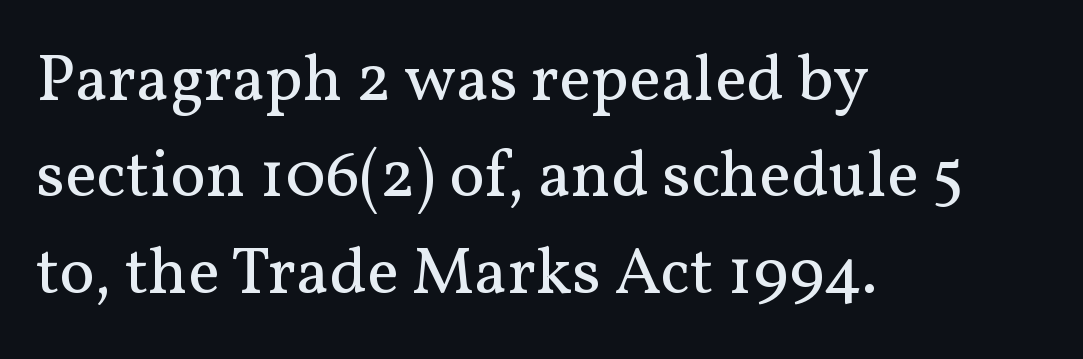
Line beginnings align vertically; line endings do not. The words here are not underlined. Unlike a clean sans, this face finishes its strokes with serifs. Character widths vary here, with narrow letters taking less room than wide ones. Here the glyphs are tracked normally, forming tight word shapes. A typesetter would call this leading conventional body-copy spacing.
